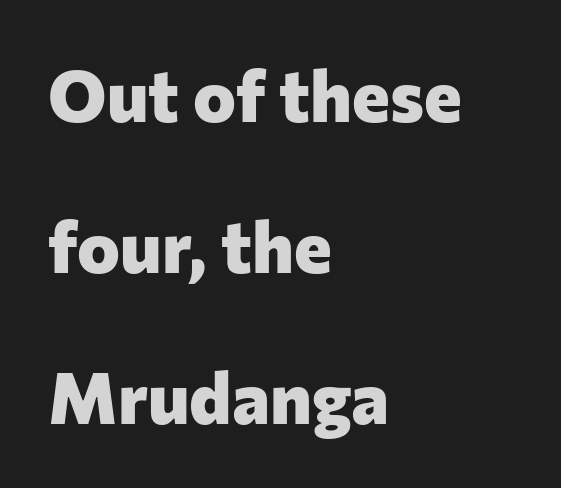
Unlike italic type, these characters show no tilt at all. Examine the stroke ends and you'll find no serifs. Between one letter and the next there's only the usual sliver of space. Compared with typical paragraphs, the rows here are farther apart.
